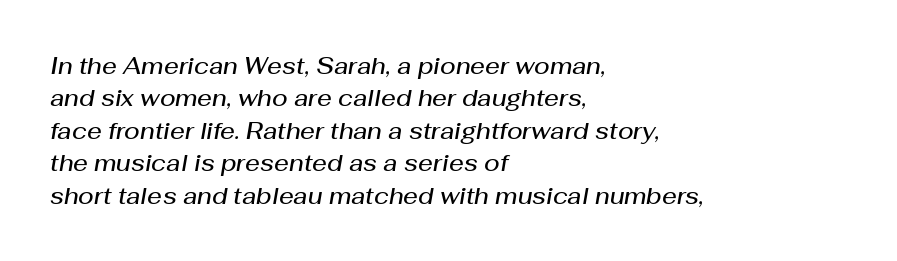
Q: Is the text bold? A: Semi-bold.
Q: Is the text italic (slanted)? A: Yes, it leans right by about 10 degrees.
Q: Is the text underlined? A: No.
Q: How is the paragraph aligned? A: Left-aligned.
Q: Is the spacing between letters normal or unusually wide? A: Normal.
Q: Is the spacing between lines tight, normal or loose? A: Normal.
